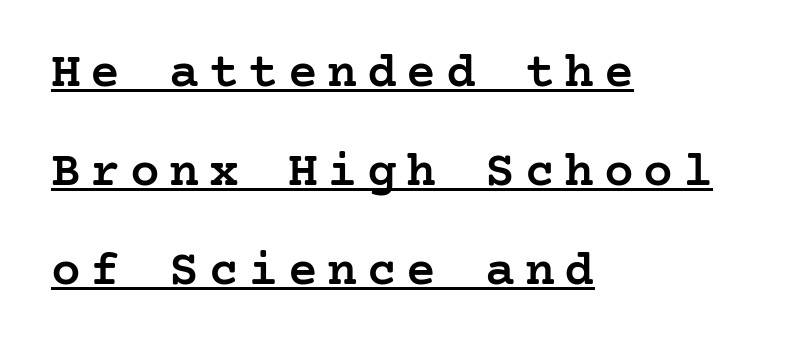
{"serif": "yes", "italic": "no", "bold": "semi", "weight": "semibold", "width": "normal", "stroke_contrast": "low", "x_height": "medium", "underline": "yes", "align": "left", "line_spacing": "loose", "line_spacing_ratio": 1.98, "glyph_px": 50}
